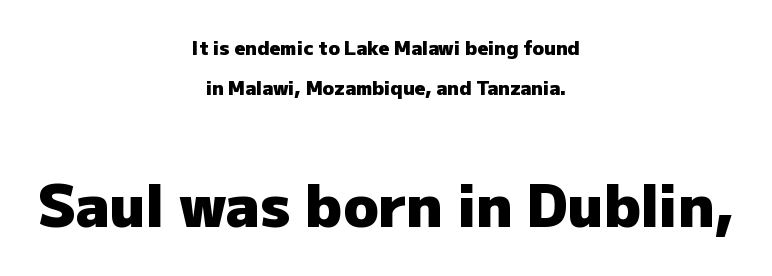
{"serif": "no", "italic": "no", "bold": "yes", "weight": "heavy", "width": "normal", "stroke_contrast": "low", "x_height": "medium", "monospaced": "no", "underline": "no", "align": "center", "line_spacing": "loose", "line_spacing_ratio": 2.11, "letter_spacing": "normal", "letter_spacing_em": 0.0, "larger_block": "second", "size_ratio": 3.05, "glyph_px": 58}
